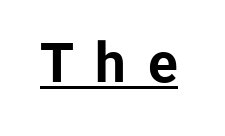
Q: Is the text bold? A: Yes.
Q: Is the text italic (slanted)? A: No, it is upright.
Q: Is the typeface a serif or a sans-serif typeface? A: Sans-serif.
Q: Is the text underlined? A: Yes.
Q: Is the spacing between letters normal or unusually wide? A: Unusually wide.
Q: Width (condensed, normal, or wide)? A: Normal.
Q: Stroke contrast? A: Low.
Q: x-height? A: Medium.
Q: Monospaced? A: No.
